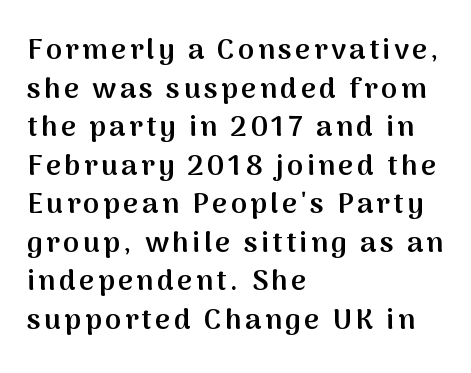
{"serif": "no", "italic": "no", "bold": "semi", "weight": "semibold", "width": "normal", "stroke_contrast": "medium", "x_height": "medium", "monospaced": "no", "underline": "no", "align": "left", "line_spacing": "normal", "line_spacing_ratio": 1.33, "glyph_px": 29}
